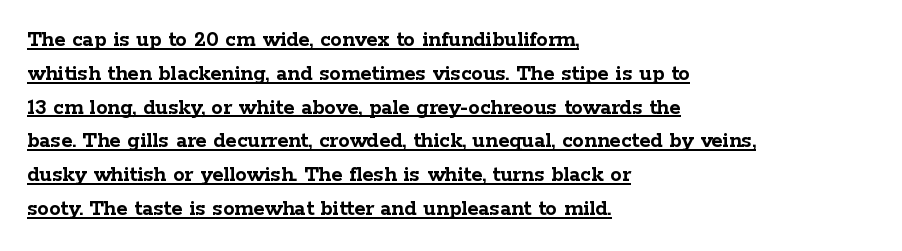
Compared with undecorated copy, this sample adds a rule below the words. Default kerning and tracking; the words read as compact shapes. Notice how the stems are strictly vertical — no italics here. Summary of vertical rhythm: regular, with standard interline spacing. Look at the stroke-to-counter ratio: heavy, a bold.
